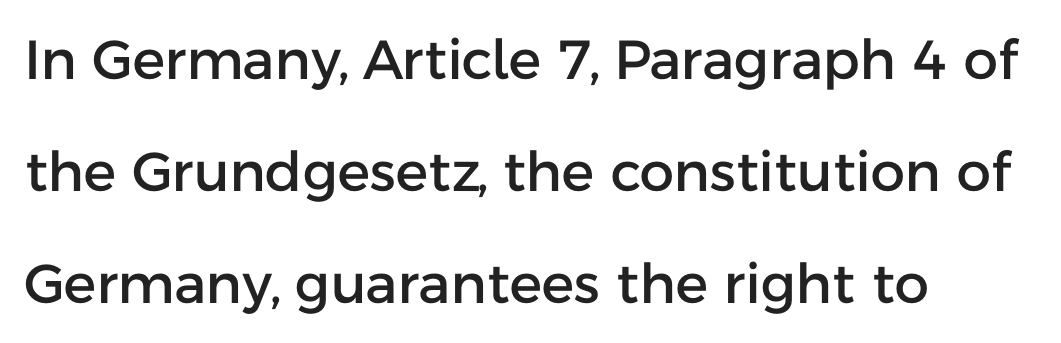
Q: Is the text italic (slanted)? A: No, it is upright.
Q: Is the typeface a serif or a sans-serif typeface? A: Sans-serif.
Q: Is the text underlined? A: No.
Q: How is the paragraph aligned? A: Left-aligned.
Q: Is the spacing between letters normal or unusually wide? A: Normal.
Q: Is the spacing between lines tight, normal or loose? A: Loose.
Q: Width (condensed, normal, or wide)? A: Normal.
Q: Stroke contrast? A: Low.
Q: x-height? A: Medium.
Q: Monospaced? A: No.
